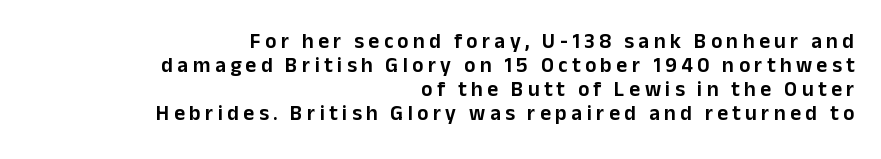
Q: Is the text italic (slanted)? A: No, it is upright.
Q: Is the text underlined? A: No.
Q: How is the paragraph aligned? A: Right-aligned.
Q: Is the spacing between letters normal or unusually wide? A: Unusually wide.
Q: Is the spacing between lines tight, normal or loose? A: Tight.
